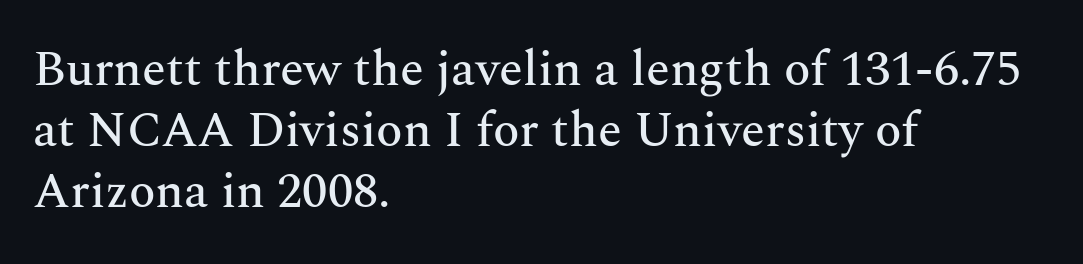
The image shows 49 px serif type, upright; set left-aligned, normal line spacing (1.25x), normal letter spacing, not underlined; medium stroke contrast and a medium x-height.
